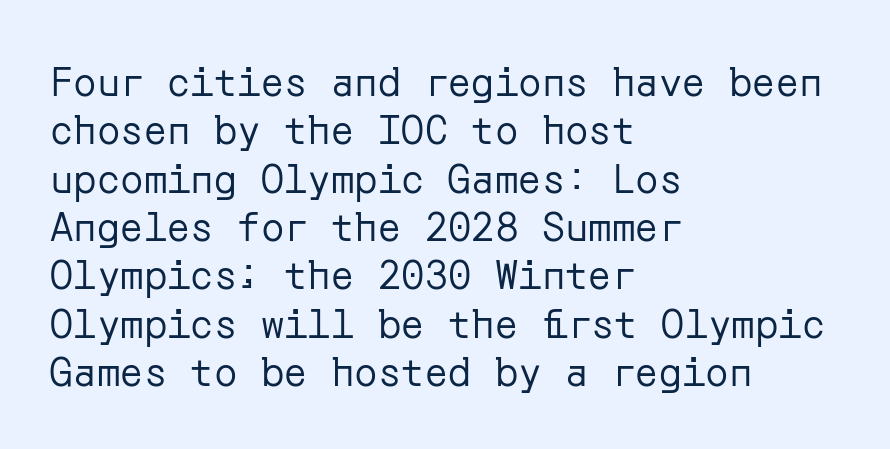
Q: Is the text bold? A: No.
Q: Is the text italic (slanted)? A: No, it is upright.
Q: Is the typeface a serif or a sans-serif typeface? A: Sans-serif.
Q: Is the text underlined? A: No.
Q: How is the paragraph aligned? A: Left-aligned.
Q: Is the spacing between letters normal or unusually wide? A: Normal.
Q: Width (condensed, normal, or wide)? A: Normal.
Q: Stroke contrast? A: Low.
Q: x-height? A: Medium.
